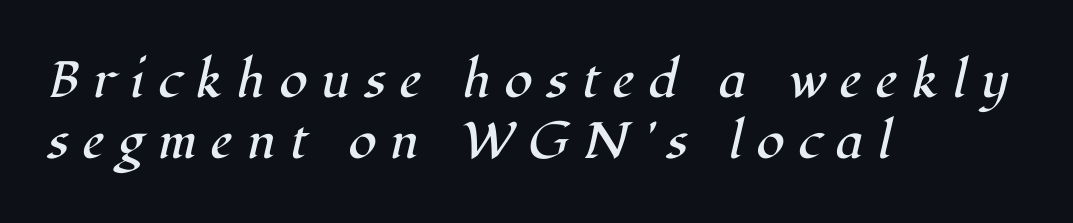
Q: Is the text bold? A: No.
Q: Is the text italic (slanted)? A: Yes, it leans right by about 12 degrees.
Q: Is the typeface a serif or a sans-serif typeface? A: Serif.
Q: Is the text underlined? A: No.
Q: How is the paragraph aligned? A: Left-aligned.
Q: Is the spacing between letters normal or unusually wide? A: Unusually wide.
Q: Width (condensed, normal, or wide)? A: Normal.
Q: Stroke contrast? A: High.
Q: x-height? A: Medium.
Q: Monospaced? A: No.
